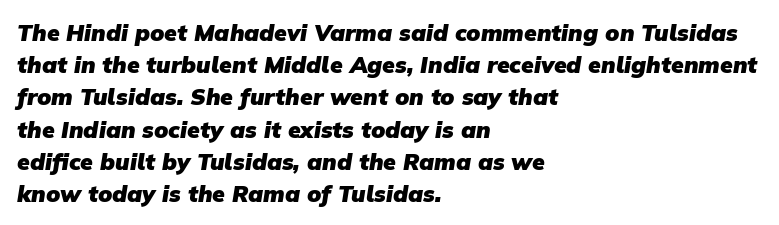
{"bold": "yes", "underline": "no", "align": "left", "line_spacing": "normal", "line_spacing_ratio": 1.4, "letter_spacing": "normal", "letter_spacing_em": 0.0, "glyph_px": 23}
